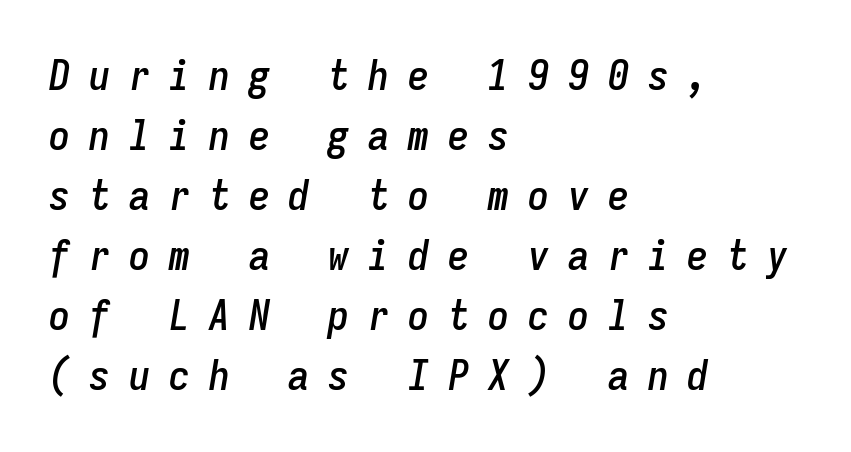
A typesetter would call this monospace, since all characters share one set width. The paragraph has a hard left edge and a soft right edge. Is the type slanted? Yes — the strokes lean at a clear angle. Vertically, the passage feels balanced, rows spaced as you'd expect. Has an underline been added? It has not. Tracking value appears strongly positive — letters spread wide.
